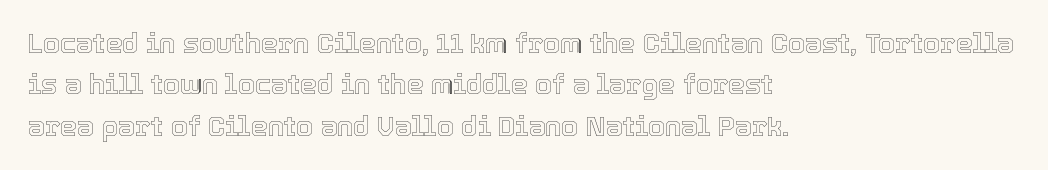
Q: Is the text italic (slanted)? A: No, it is upright.
Q: Is the text underlined? A: No.
Q: How is the paragraph aligned? A: Left-aligned.
Q: Is the spacing between letters normal or unusually wide? A: Normal.
Q: Is the spacing between lines tight, normal or loose? A: Normal.
